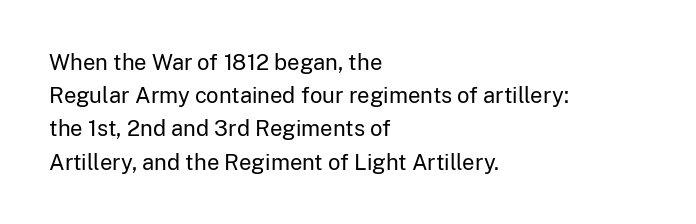
The image shows 22 px text type, upright; set left-aligned, normal line spacing (1.51x), normal letter spacing, not underlined.
